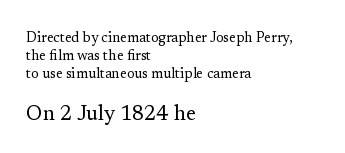
Regular leading. Weight class: somewhere from thin through regular. Posture: straight, roman, zero tilt. The letters in the lower block stand taller than those in the block above. Type without underlining.
